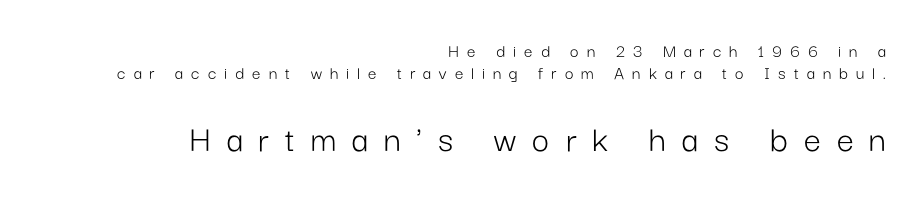
The image shows 38 px light sans-serif type, upright; set right-aligned, line spacing 1.16x, unusually wide letter spacing (+0.42 em), not underlined; the second (bottom) block is 2.0x larger; low stroke contrast and a medium x-height.
